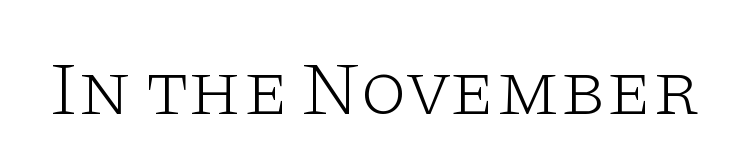
The image shows 76 px light, wide serif type, upright; set normal letter spacing, not underlined; low stroke contrast and a large x-height.
